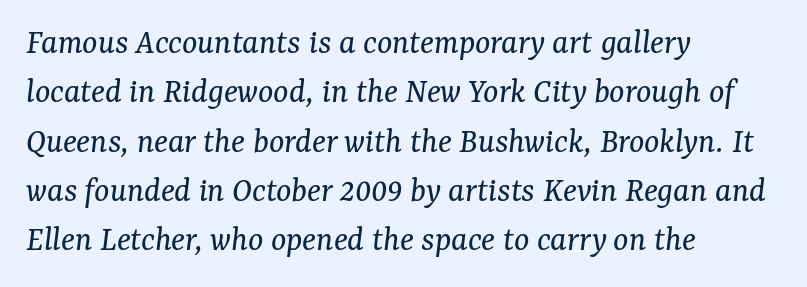
The image shows 36 px regular-weight serif type, italic (leaning right); set left-aligned, normal line spacing (1.37x), normal letter spacing, not underlined; medium stroke contrast and a medium x-height.
